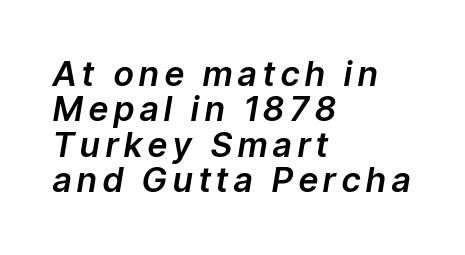
{"italic": "yes", "lean": "right", "slant_degrees": 9, "width": "normal", "stroke_contrast": "low", "x_height": "medium", "monospaced": "no", "underline": "no", "align": "left", "line_spacing": "tight", "line_spacing_ratio": 1.04, "glyph_px": 34}
